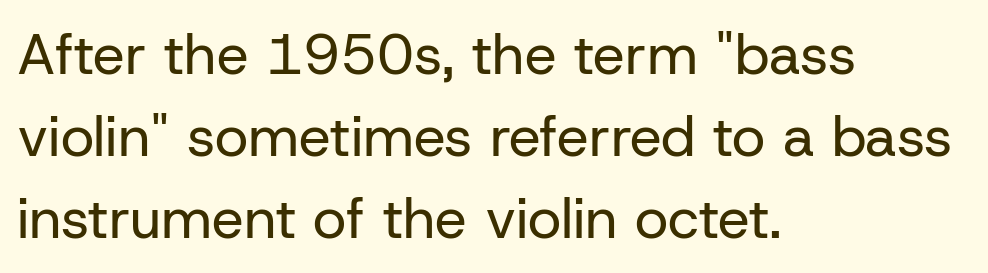
The image shows 57 px regular-weight sans-serif type, upright; set left-aligned, normal line spacing (1.44x), normal letter spacing, not underlined; low stroke contrast and a medium x-height.
